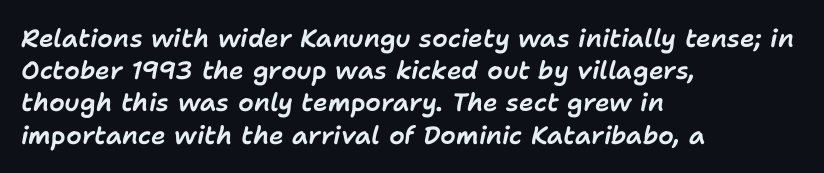
The image shows 25 px text type, italic (leaning right); set left-aligned, normal line spacing (1.29x), normal letter spacing, not underlined.
